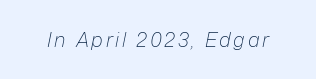
The image shows 20 px text type, italic (leaning right); set not underlined.
